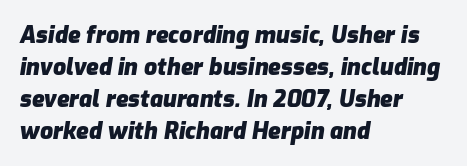
Q: Is the text bold? A: Yes.
Q: Is the text italic (slanted)? A: Yes, it leans right by about 9 degrees.
Q: Is the text underlined? A: No.
Q: How is the paragraph aligned? A: Left-aligned.
Q: Is the spacing between letters normal or unusually wide? A: Normal.
Q: Is the spacing between lines tight, normal or loose? A: Normal.
